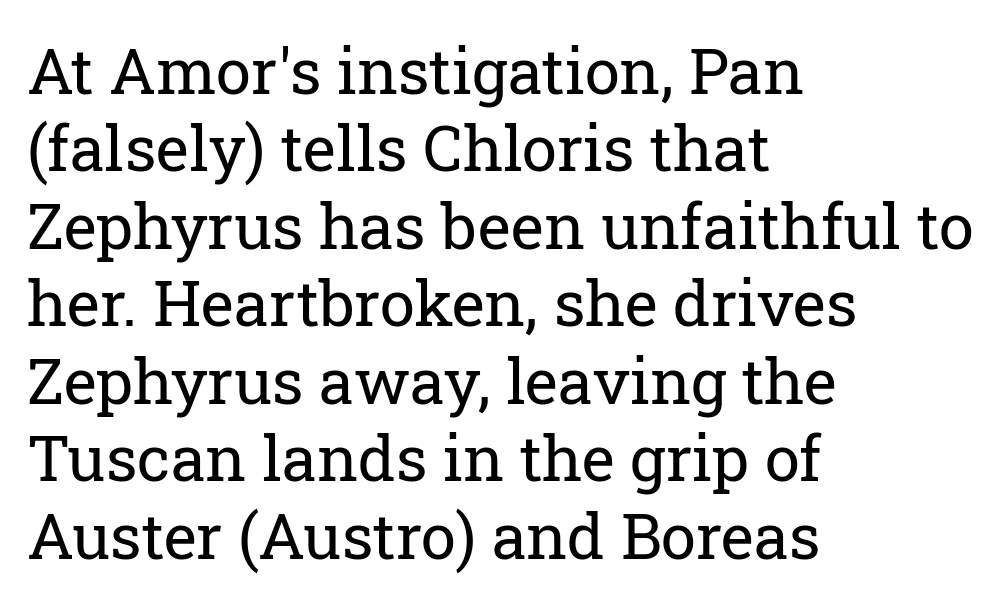
Where is the straight margin? On the left. Spacing verdict: proportional, widths tailored to each character. Note: serifs present on the glyphs. Weight: in the light-to-regular range. Letters rest on an invisible, unmarked baseline. A typesetter would mark this as roman, not italic.
